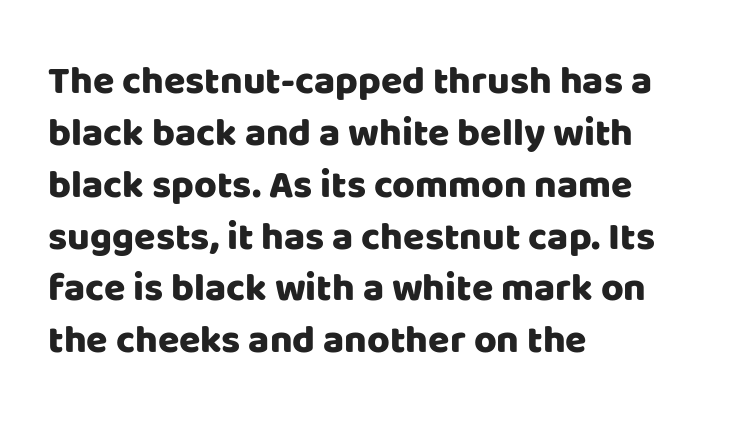
The image shows 39 px sans-serif type, upright; set left-aligned, normal line spacing (1.33x), normal letter spacing, not underlined; low stroke contrast and a large x-height.
